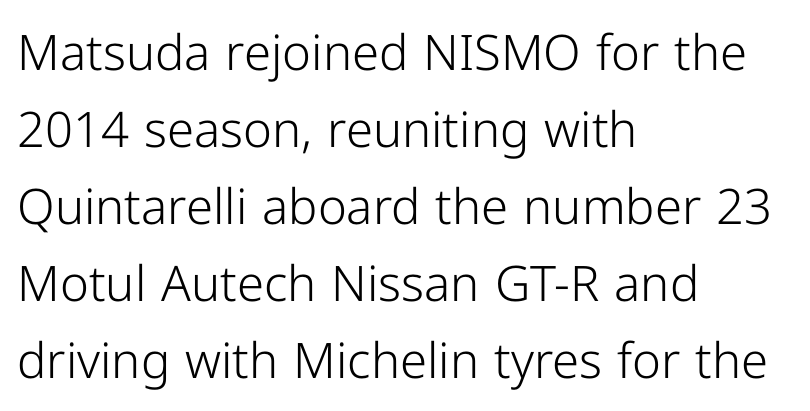
{"serif": "no", "italic": "no", "bold": "no", "weight": "light", "width": "normal", "stroke_contrast": "low", "x_height": "medium", "monospaced": "no", "underline": "no", "align": "left", "line_spacing": "normal", "line_spacing_ratio": 1.57, "letter_spacing": "normal", "letter_spacing_em": 0.0, "glyph_px": 49}
